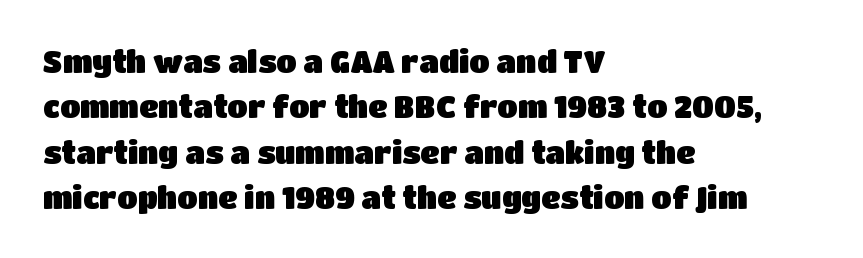
Every row of glyphs begins at an identical x-position on the left. Varying glyph widths throughout — classic text-font behaviour. The tracking reads as untouched default to a designer's eye. I'd call this a sans setting — the letters go barefoot. Type without underlining.
